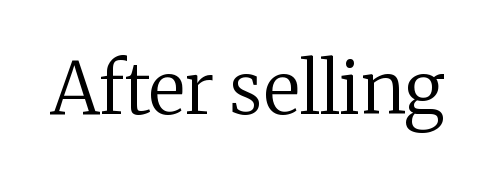
{"serif": "yes", "italic": "no", "bold": "no", "weight": "regular", "width": "normal", "stroke_contrast": "medium", "x_height": "medium", "monospaced": "no", "underline": "no", "letter_spacing": "normal", "letter_spacing_em": 0.0, "glyph_px": 72}
